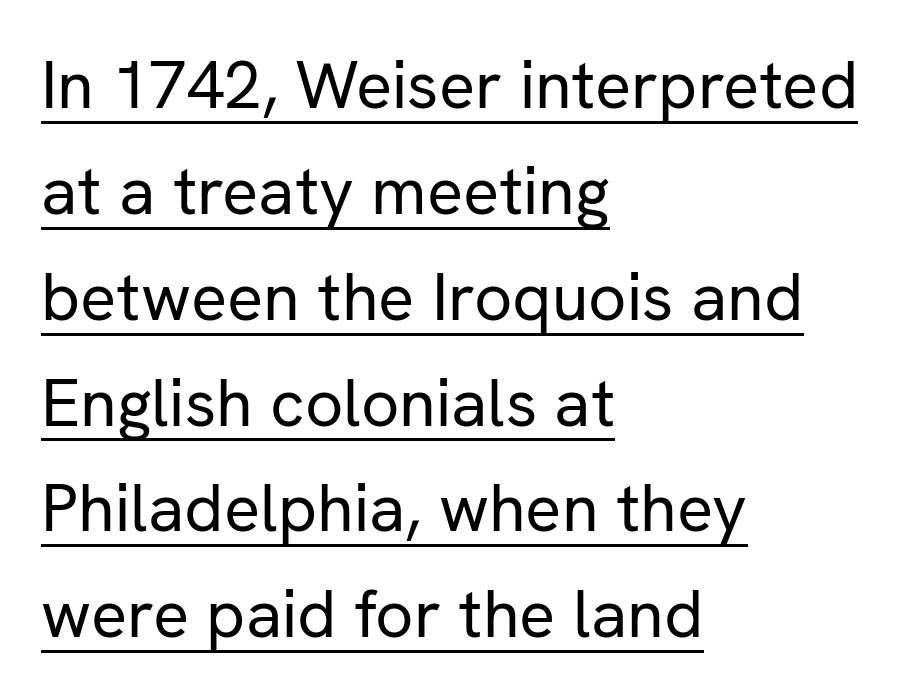
This sample has the flowing, uneven cadence of proportional lettering. Check where the strokes stop: nothing finishes them off — pure sans. The compositor pushed each line to the left boundary. These glyphs show unthickened strokes, regular width or finer.
